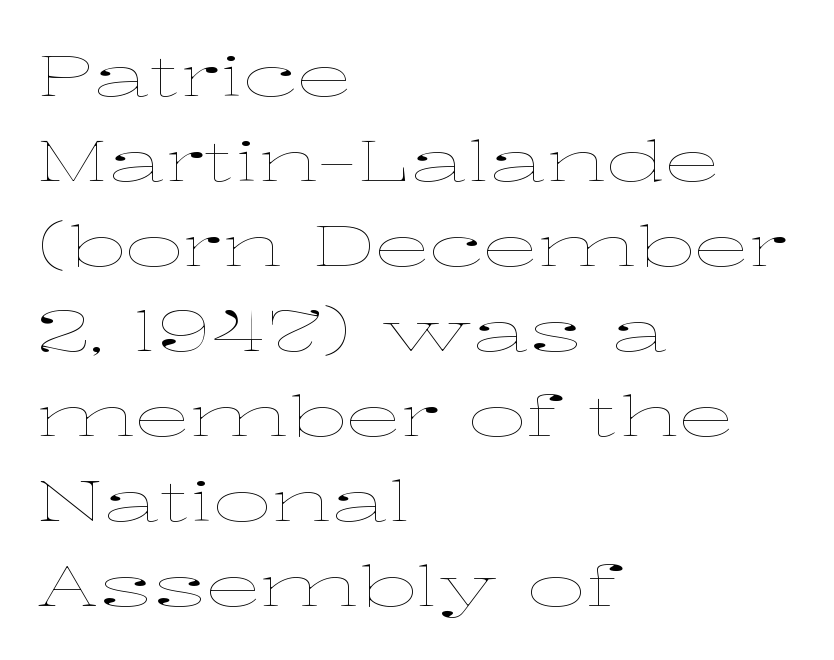
{"italic": "no", "bold": "no", "weight": "thin", "width": "wide", "stroke_contrast": "low", "x_height": "medium", "monospaced": "no", "underline": "no", "align": "left", "line_spacing": "normal", "line_spacing_ratio": 1.49, "letter_spacing": "normal", "letter_spacing_em": 0.0, "glyph_px": 57}
